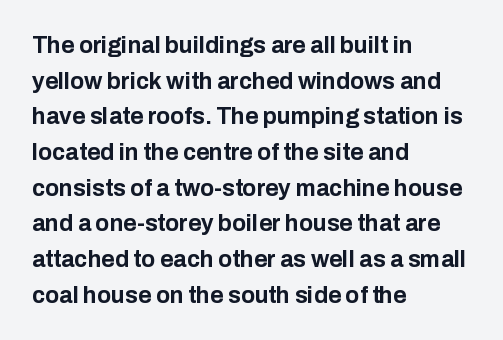
The image shows 23 px bold type, upright; set left-aligned, normal line spacing (1.55x), normal letter spacing, not underlined.
